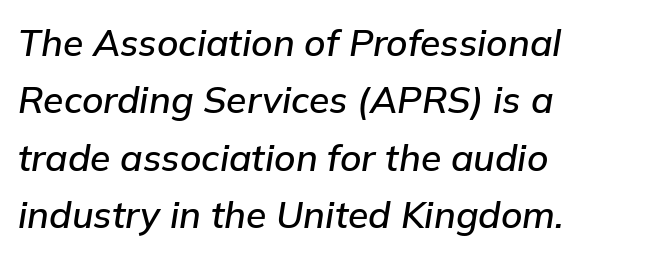
Spacing between characters is what you'd get straight out of the box. Honestly, the row spacing looks completely unremarkable. Check under the words: just untouched page. In CSS terms this would be text-align: left.
